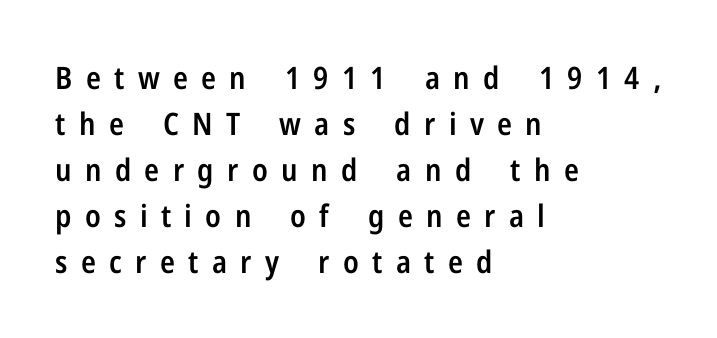
The image shows 31 px semibold, condensed sans-serif type, upright; set left-aligned, normal line spacing (1.48x), unusually wide letter spacing (+0.43 em), not underlined; low stroke contrast and a medium x-height.
